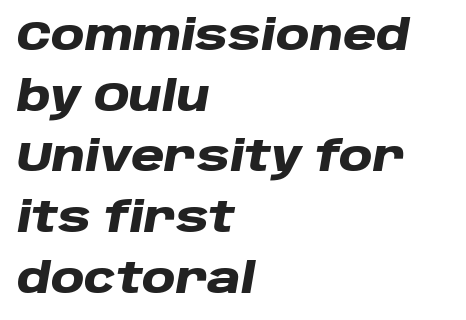
Notice how descenders clear the ascenders below comfortably — that's standard leading. Pretty heavy lettering here — definitely bold. Students, note that the glyphs here touch the page at normal intervals. The letters advance in unequal steps, a hallmark of proportional type. Looking at the ascenders, they clearly lean. Layout note: lines flush left.
